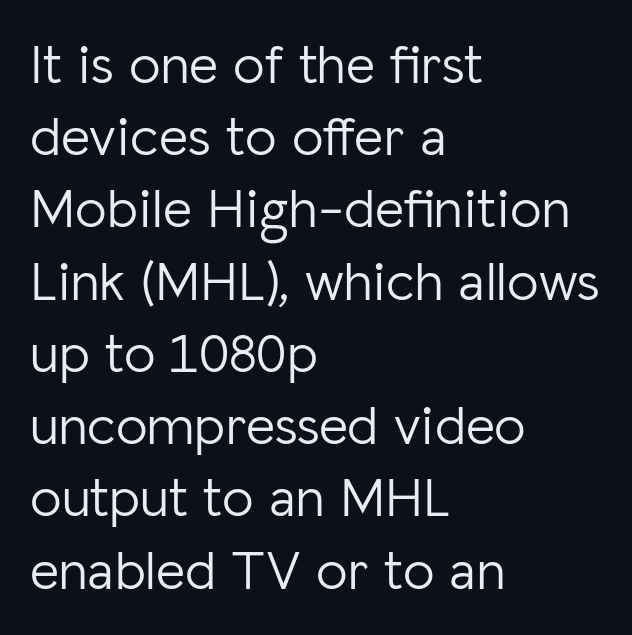
The image shows 56 px light sans-serif type, upright; set left-aligned, normal line spacing (1.29x), normal letter spacing, not underlined; low stroke contrast and a medium x-height.
